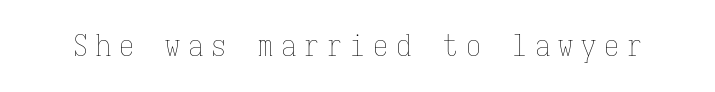
The image shows 30 px thin, condensed type, upright, monospaced; set unusually wide letter spacing (+0.27 em), not underlined; low stroke contrast and a medium x-height.
